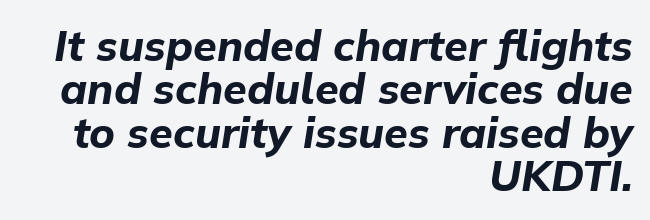
{"italic": "yes", "lean": "right", "slant_degrees": 9, "bold": "yes", "weight": "bold", "width": "normal", "stroke_contrast": "low", "x_height": "medium", "monospaced": "no", "underline": "no", "align": "right", "line_spacing": "tight", "line_spacing_ratio": 1.01, "letter_spacing": "normal", "letter_spacing_em": 0.0, "glyph_px": 43}
